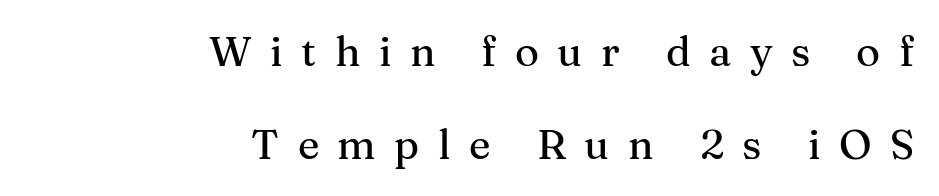
Unlike a clean sans, this face finishes its strokes with serifs. The area under the type is left untouched. Widely set lines give the paragraph a tall, airy silhouette. Where is the straight margin? On the right. Here the designer chose a conventional face with non-uniform glyph widths.
